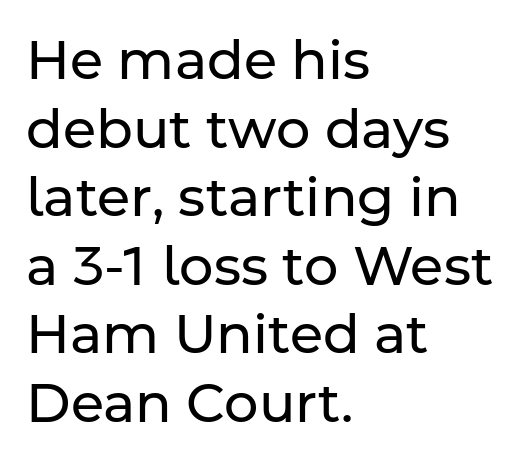
Q: Is the text bold? A: No.
Q: Is the text italic (slanted)? A: No, it is upright.
Q: Is the typeface a serif or a sans-serif typeface? A: Sans-serif.
Q: Is the text underlined? A: No.
Q: How is the paragraph aligned? A: Left-aligned.
Q: Is the spacing between letters normal or unusually wide? A: Normal.
Q: Is the spacing between lines tight, normal or loose? A: Normal.
Q: Width (condensed, normal, or wide)? A: Normal.
Q: Stroke contrast? A: Low.
Q: x-height? A: Medium.
Q: Monospaced? A: No.
